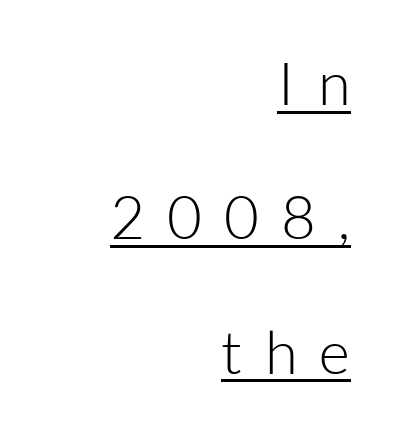
{"serif": "no", "italic": "no", "bold": "no", "weight": "light", "width": "normal", "stroke_contrast": "low", "x_height": "medium", "monospaced": "no", "underline": "yes", "align": "right", "line_spacing": "loose", "line_spacing_ratio": 2.24, "letter_spacing": "wide", "letter_spacing_em": 0.37, "glyph_px": 60}
